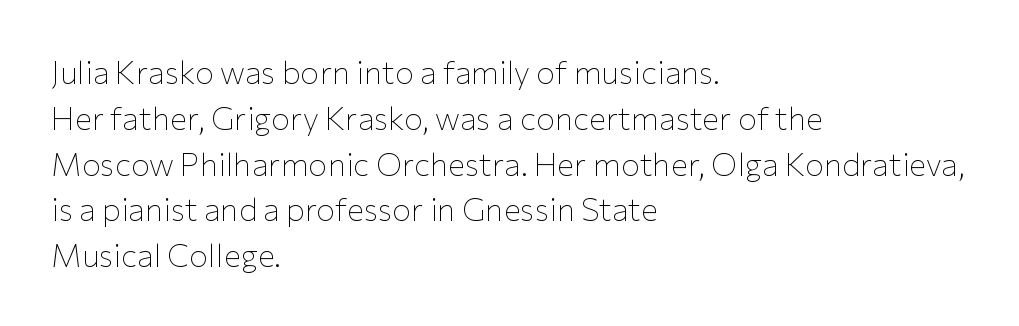
Proportional: the letters do not fall into vertical columns. The passage shown is typeset with a sans-serif family. Each stroke keeps to a modest, everyday thickness or less. Ordinary non-slanted type is in use.
